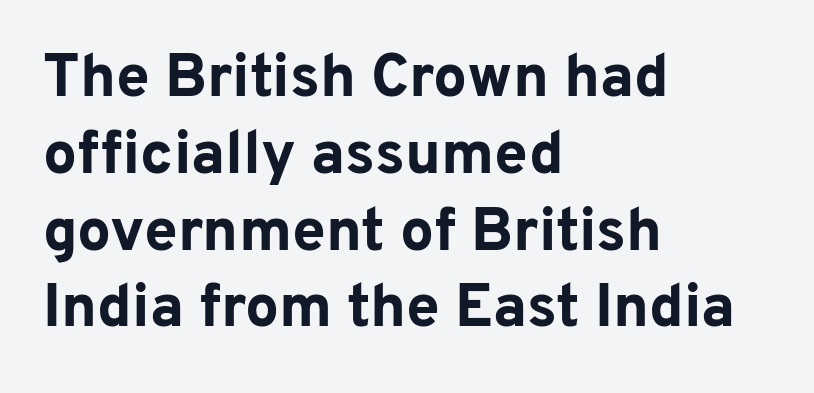
Q: Is the text bold? A: Yes.
Q: Is the text italic (slanted)? A: No, it is upright.
Q: Is the typeface a serif or a sans-serif typeface? A: Sans-serif.
Q: Is the text underlined? A: No.
Q: How is the paragraph aligned? A: Left-aligned.
Q: Is the spacing between letters normal or unusually wide? A: Normal.
Q: Is the spacing between lines tight, normal or loose? A: Normal.
Q: Width (condensed, normal, or wide)? A: Normal.
Q: Stroke contrast? A: Low.
Q: x-height? A: Medium.
Q: Monospaced? A: No.
